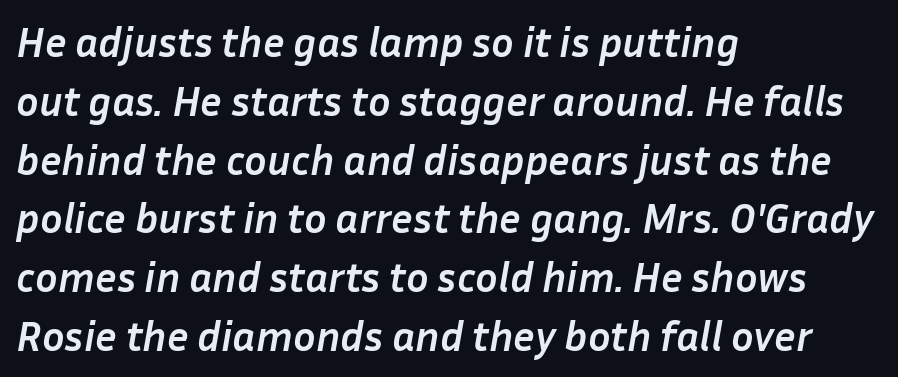
The image shows 42 px semibold type, italic (leaning right); set left-aligned, normal line spacing (1.4x), normal letter spacing, not underlined; low stroke contrast and a medium x-height.
